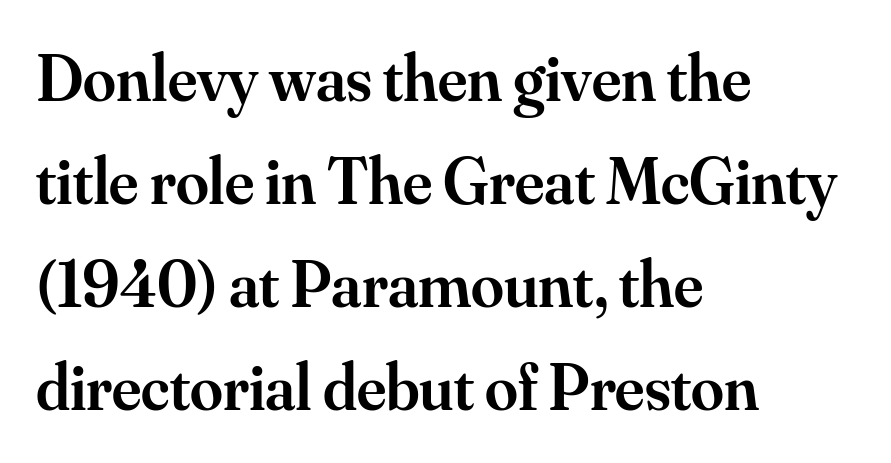
Does the lettering tilt? It doesn't — this is upright. In terms of leading, this rendering sits right in the middle. Are there feet on the stems? There are — it's a serif. There is no visible air inserted between adjacent glyphs. A student would call this left alignment; a typographer would say flush left, rag right.
